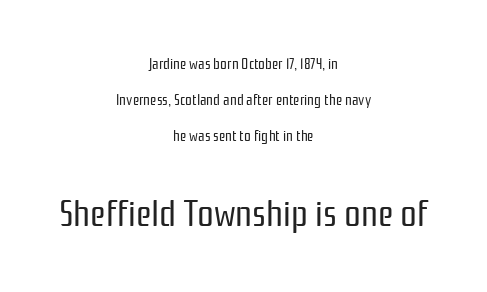
{"serif": "no", "italic": "no", "bold": "no", "weight": "regular", "width": "condensed", "stroke_contrast": "low", "x_height": "medium", "monospaced": "no", "underline": "no", "align": "center", "line_spacing": "loose", "line_spacing_ratio": 2.39, "letter_spacing": "normal", "letter_spacing_em": 0.0, "larger_block": "second", "size_ratio": 2.47, "glyph_px": 37}
